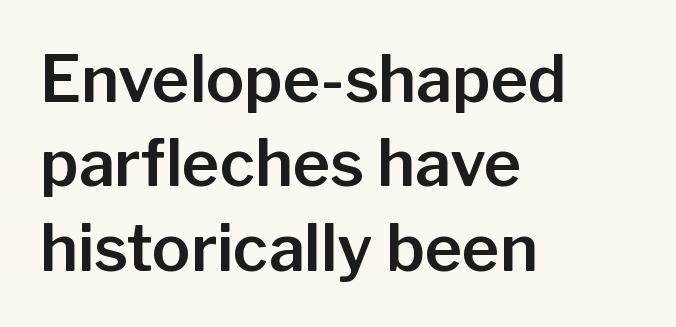
The image shows 64 px sans-serif type, upright; set left-aligned, normal line spacing (1.32x), normal letter spacing, not underlined; low stroke contrast and a medium x-height.
